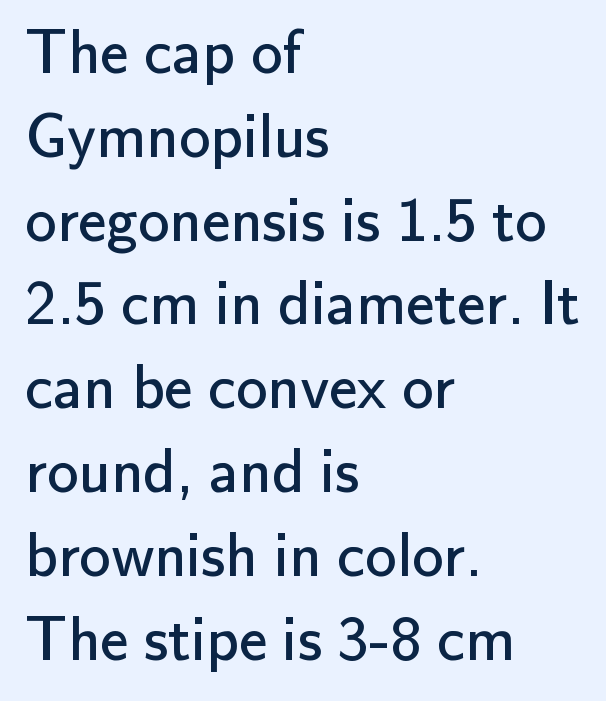
Short note: letters normally spaced. The passage shown is typed in a proportional face where columns would drift. Style check: upright. Regarding leading, the lines here are spaced in the standard way.
